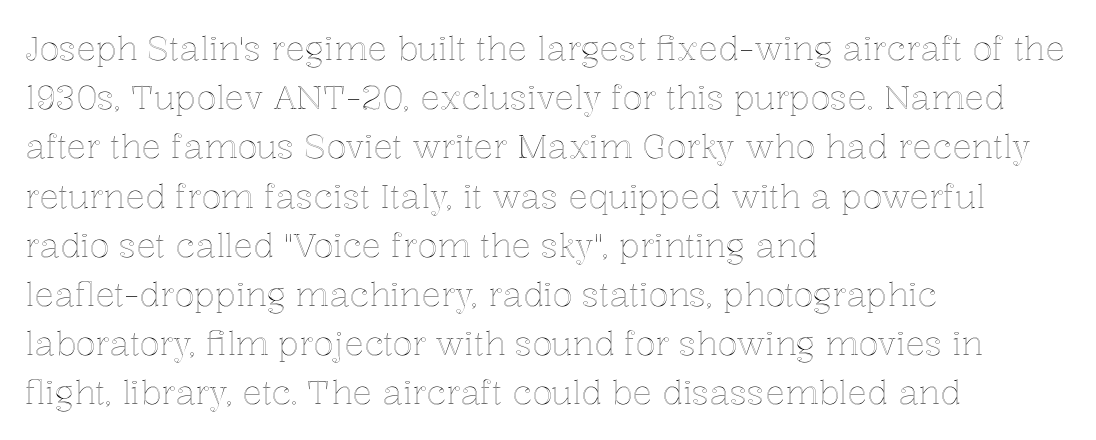
Q: Is the text italic (slanted)? A: No, it is upright.
Q: Is the text underlined? A: No.
Q: How is the paragraph aligned? A: Left-aligned.
Q: Is the spacing between letters normal or unusually wide? A: Normal.
Q: Is the spacing between lines tight, normal or loose? A: Normal.
Q: Width (condensed, normal, or wide)? A: Normal.
Q: x-height? A: Medium.
Q: Monospaced? A: No.
